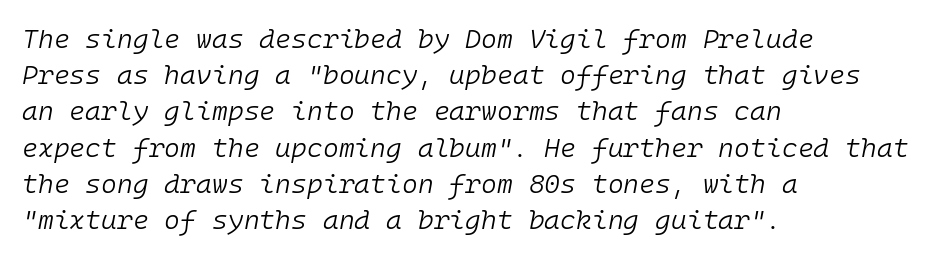
Regarding leading, the lines here are spaced in the standard way. Italic? Definitely — the glyphs are oblique. A classic flush-left, rag-right setting is used for this passage. Here the glyphs are tracked normally, forming tight word shapes. Weight: not bold — regular or lighter.
